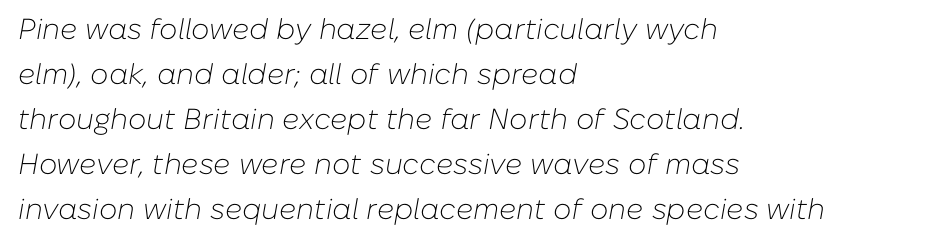
Is this a fixed-width face? No — the glyphs have proportional, varying widths. The line texture is even and compact thanks to regular tracking. This sample is left-justified, so line endings fall wherever the words run out. Yep, that's italic — everything's leaning. Each stroke keeps to a modest, everyday thickness or less.
